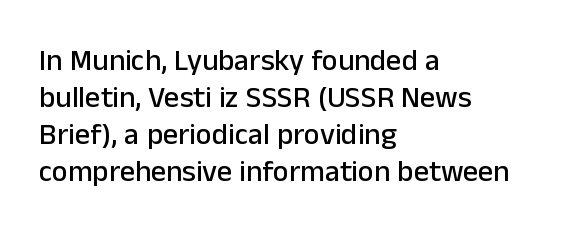
{"serif": "no", "italic": "no", "width": "normal", "stroke_contrast": "low", "x_height": "medium", "monospaced": "no", "underline": "no", "align": "left", "line_spacing_ratio": 1.23, "letter_spacing": "normal", "letter_spacing_em": 0.0, "glyph_px": 30}
